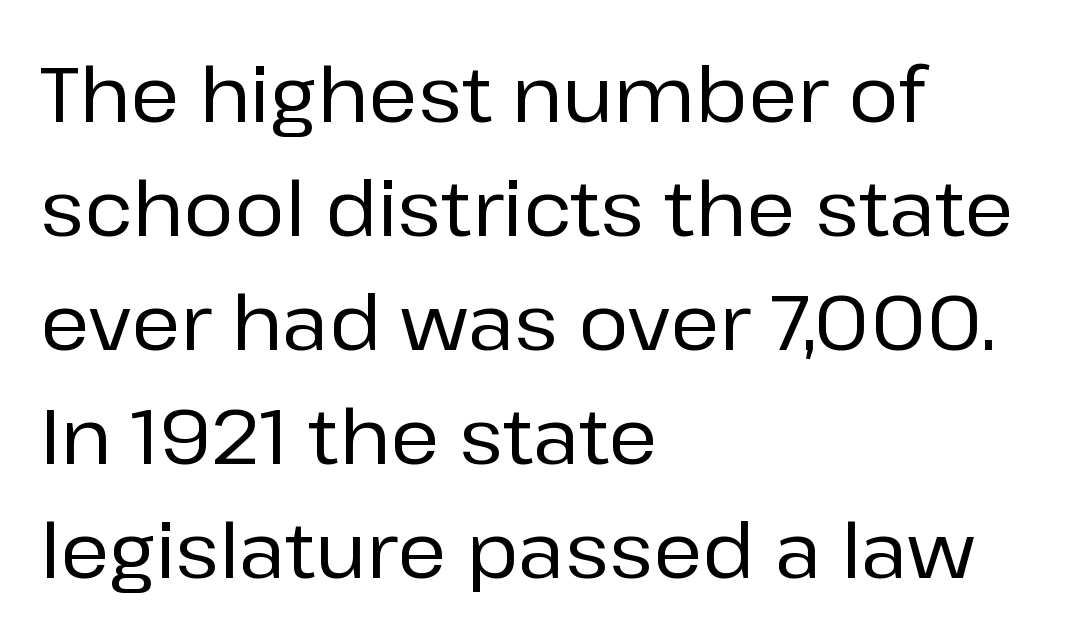
Q: Is the text italic (slanted)? A: No, it is upright.
Q: Is the typeface a serif or a sans-serif typeface? A: Sans-serif.
Q: Is the text underlined? A: No.
Q: How is the paragraph aligned? A: Left-aligned.
Q: Is the spacing between letters normal or unusually wide? A: Normal.
Q: Is the spacing between lines tight, normal or loose? A: Normal.
Q: Width (condensed, normal, or wide)? A: Normal.
Q: Stroke contrast? A: Low.
Q: x-height? A: Medium.
Q: Monospaced? A: No.
